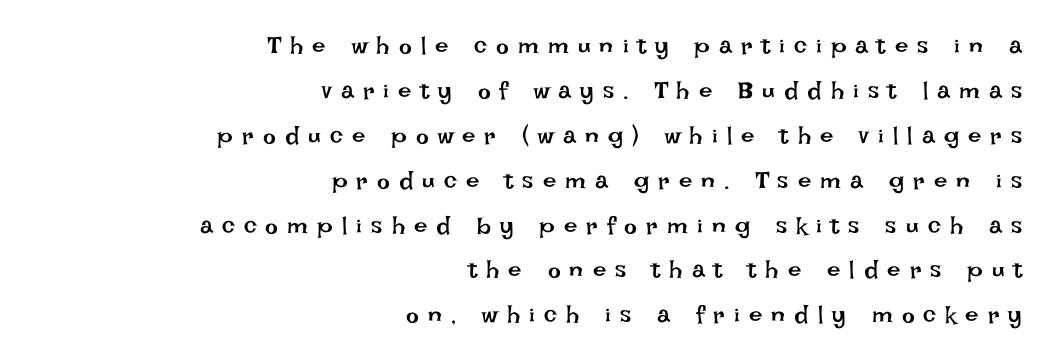
Q: Is the text bold? A: No.
Q: Is the text italic (slanted)? A: No, it is upright.
Q: Is the text underlined? A: No.
Q: How is the paragraph aligned? A: Right-aligned.
Q: Is the spacing between letters normal or unusually wide? A: Unusually wide.
